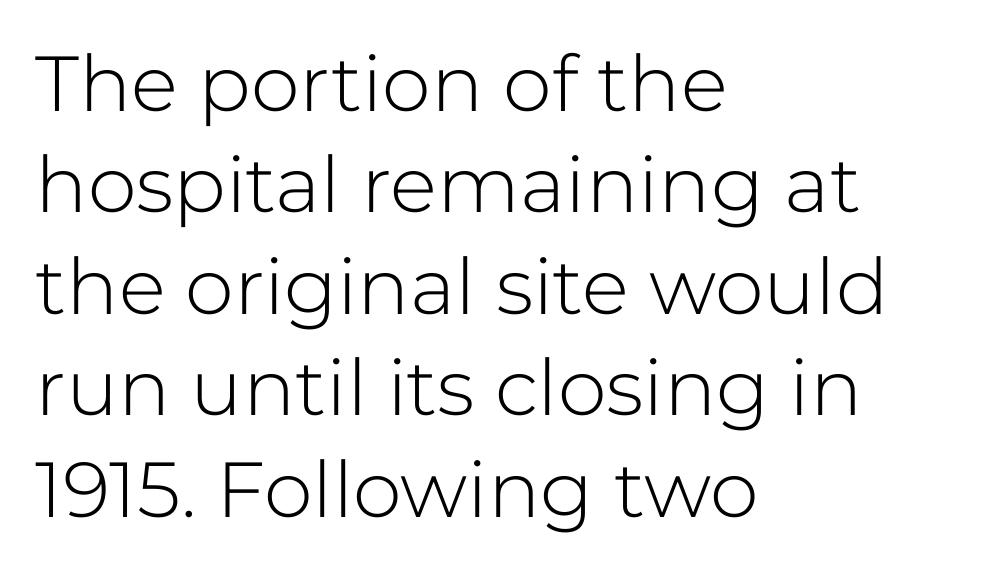
The image shows 78 px light sans-serif type, upright; set left-aligned, normal line spacing (1.3x), normal letter spacing, not underlined; low stroke contrast and a medium x-height.
